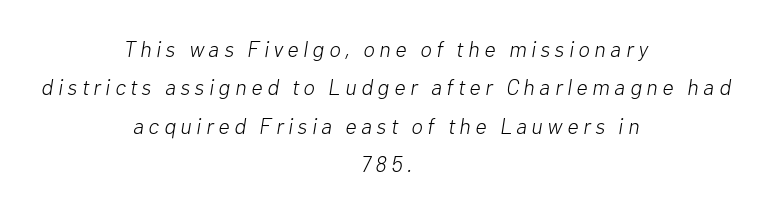
Both edges are ragged and mirror each other, which tells us the setting is centered. The rendering inserts visible extra space after every character. Stem width sits at or under what a default text font uses. The letters are slanted; this is an italic face. Quick note: underline off.
